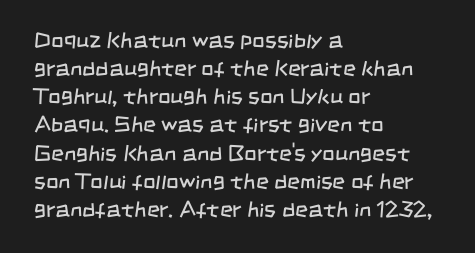
Q: Is the text bold? A: No.
Q: Is the text underlined? A: No.
Q: How is the paragraph aligned? A: Left-aligned.
Q: Is the spacing between letters normal or unusually wide? A: Normal.
Q: Is the spacing between lines tight, normal or loose? A: Normal.
